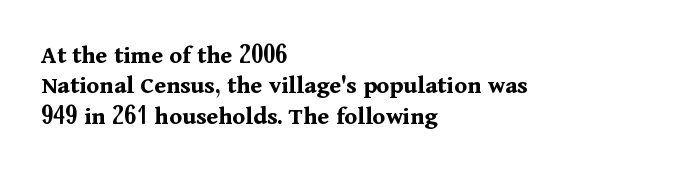
Q: Is the text bold? A: Yes.
Q: Is the text italic (slanted)? A: No, it is upright.
Q: Is the text underlined? A: No.
Q: How is the paragraph aligned? A: Left-aligned.
Q: Is the spacing between letters normal or unusually wide? A: Normal.
